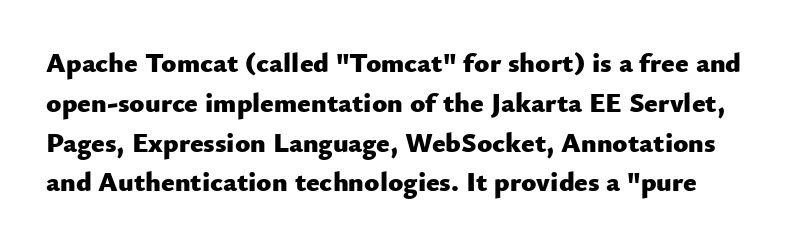
Q: Is the text bold? A: Yes.
Q: Is the text italic (slanted)? A: No, it is upright.
Q: Is the typeface a serif or a sans-serif typeface? A: Sans-serif.
Q: Is the text underlined? A: No.
Q: Is the spacing between letters normal or unusually wide? A: Normal.
Q: Is the spacing between lines tight, normal or loose? A: Normal.
Q: Width (condensed, normal, or wide)? A: Normal.
Q: Stroke contrast? A: Low.
Q: x-height? A: Small.
Q: Monospaced? A: No.
